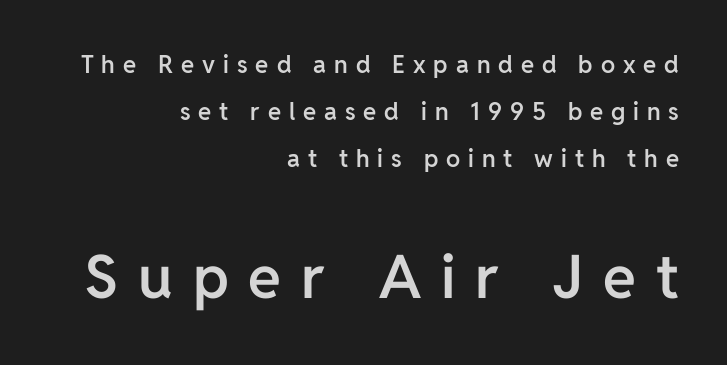
{"serif": "no", "italic": "no", "bold": "semi", "weight": "semibold", "width": "normal", "stroke_contrast": "low", "x_height": "medium", "monospaced": "no", "underline": "no", "align": "right", "line_spacing": "loose", "line_spacing_ratio": 1.96, "letter_spacing": "wide", "letter_spacing_em": 0.33, "larger_block": "second", "size_ratio": 2.5, "glyph_px": 60}
